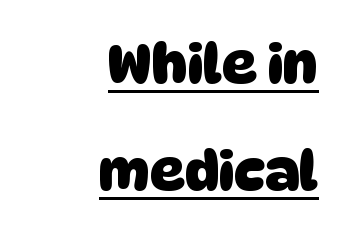
The image shows 54 px heavy sans-serif type; set right-aligned, loose line spacing (1.98x), normal letter spacing, underlined; low stroke contrast and a large x-height.
